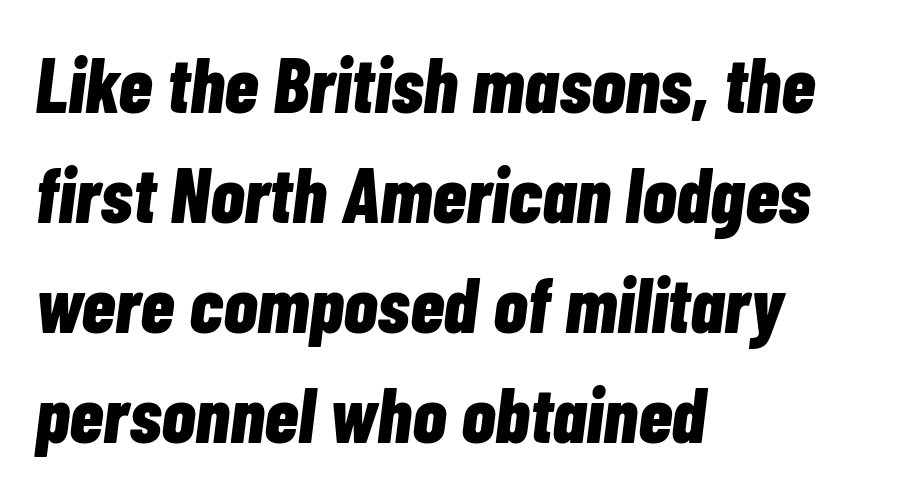
Q: Is the text bold? A: Yes.
Q: Is the text italic (slanted)? A: Yes, it leans right by about 7 degrees.
Q: Is the text underlined? A: No.
Q: How is the paragraph aligned? A: Left-aligned.
Q: Is the spacing between letters normal or unusually wide? A: Normal.
Q: Is the spacing between lines tight, normal or loose? A: Normal.
Q: Width (condensed, normal, or wide)? A: Condensed.
Q: Stroke contrast? A: Low.
Q: x-height? A: Medium.
Q: Monospaced? A: No.
